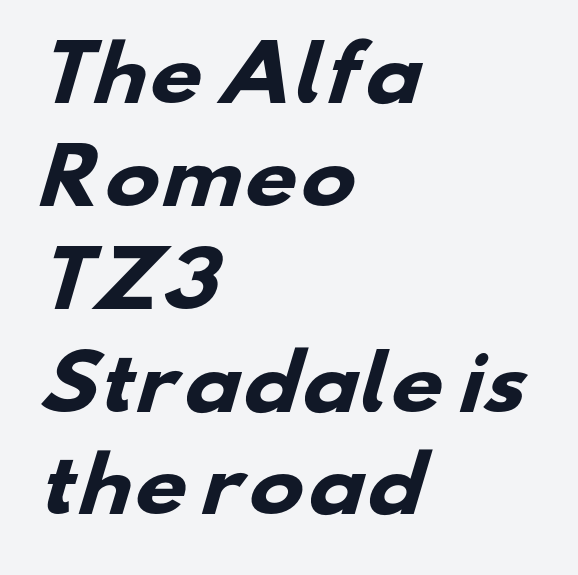
Bold? Absolutely — the strokes are thick and heavy. Characters follow at the spacing the type designer built in. A typesetter would call this leading conventional body-copy spacing. Visually the block forms a straight wall on the left and a jagged coastline on the right. This rendering employs a face without finishing strokes, i.e., a sans-serif. The rendering uses natural spacing where letterforms have individual widths.
